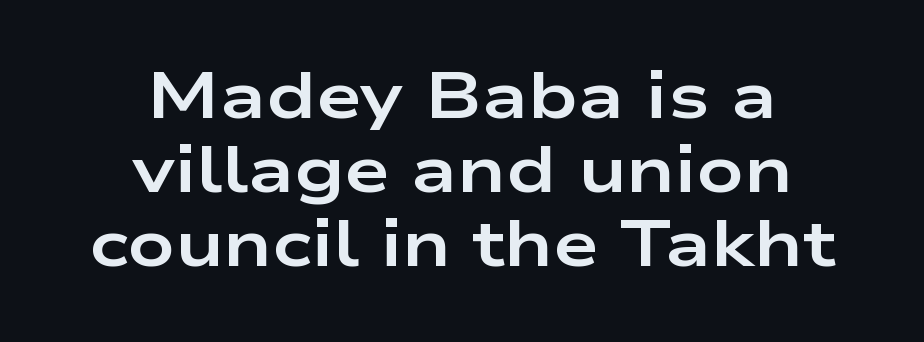
Q: Is the text bold? A: Yes.
Q: Is the text italic (slanted)? A: No, it is upright.
Q: Is the typeface a serif or a sans-serif typeface? A: Sans-serif.
Q: Is the text underlined? A: No.
Q: How is the paragraph aligned? A: Centered.
Q: Is the spacing between letters normal or unusually wide? A: Normal.
Q: Is the spacing between lines tight, normal or loose? A: Tight.
Q: Width (condensed, normal, or wide)? A: Wide.
Q: Stroke contrast? A: Low.
Q: x-height? A: Medium.
Q: Monospaced? A: No.
